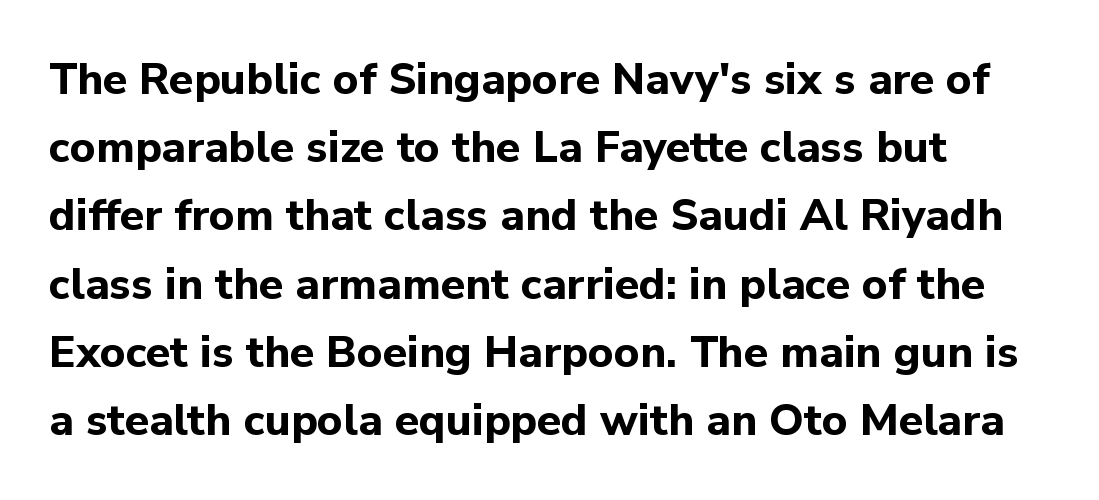
{"serif": "no", "italic": "no", "bold": "yes", "weight": "bold", "width": "normal", "stroke_contrast": "low", "x_height": "medium", "monospaced": "no", "underline": "no", "align": "left", "line_spacing": "normal", "line_spacing_ratio": 1.55, "letter_spacing": "normal", "letter_spacing_em": 0.0, "glyph_px": 44}
